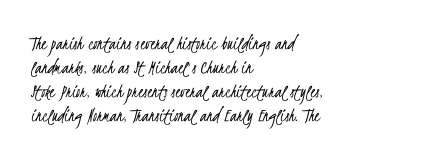
Q: Is the text bold? A: No.
Q: Is the text underlined? A: No.
Q: How is the paragraph aligned? A: Left-aligned.
Q: Is the spacing between letters normal or unusually wide? A: Normal.
